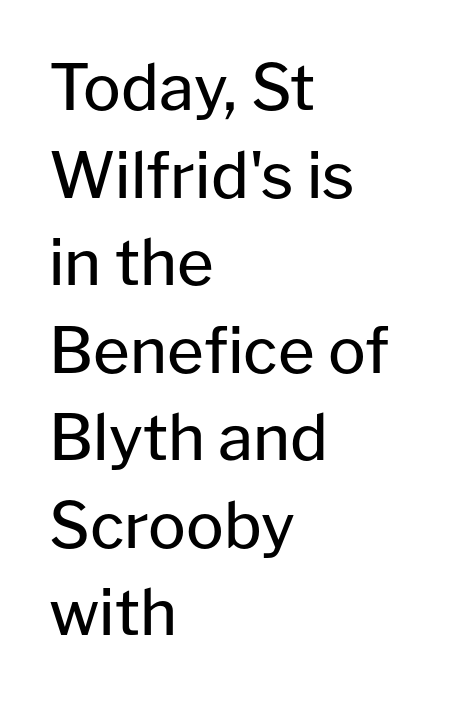
Does the leading feel generous? No, just average. Descenders hang freely into open space. The typography opts for an upright posture over an oblique one. One-word summary of the alignment: left. Character widths vary here, with narrow letters taking less room than wide ones. Words appear dense and cohesive because spacing is normal.
